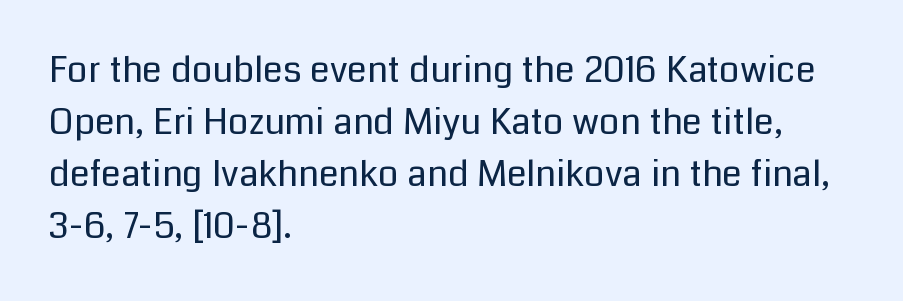
Q: Is the text bold? A: No.
Q: Is the text italic (slanted)? A: No, it is upright.
Q: Is the typeface a serif or a sans-serif typeface? A: Sans-serif.
Q: Is the text underlined? A: No.
Q: How is the paragraph aligned? A: Left-aligned.
Q: Is the spacing between letters normal or unusually wide? A: Normal.
Q: Is the spacing between lines tight, normal or loose? A: Normal.
Q: Width (condensed, normal, or wide)? A: Normal.
Q: Stroke contrast? A: Low.
Q: x-height? A: Medium.
Q: Monospaced? A: No.
